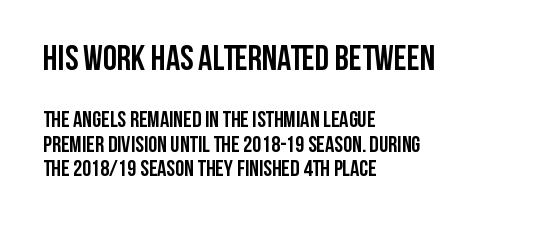
Q: Is the text bold? A: Yes.
Q: Is the text italic (slanted)? A: No, it is upright.
Q: Is the typeface a serif or a sans-serif typeface? A: Sans-serif.
Q: Is the text underlined? A: No.
Q: How is the paragraph aligned? A: Left-aligned.
Q: Is the spacing between letters normal or unusually wide? A: Normal.
Q: Is the spacing between lines tight, normal or loose? A: Tight.
Q: Which block of text is set in a larger size, the first (top) or the second (bottom)? A: The first (top) one.
Q: Width (condensed, normal, or wide)? A: Condensed.
Q: Stroke contrast? A: Low.
Q: x-height? A: Large.
Q: Monospaced? A: No.
